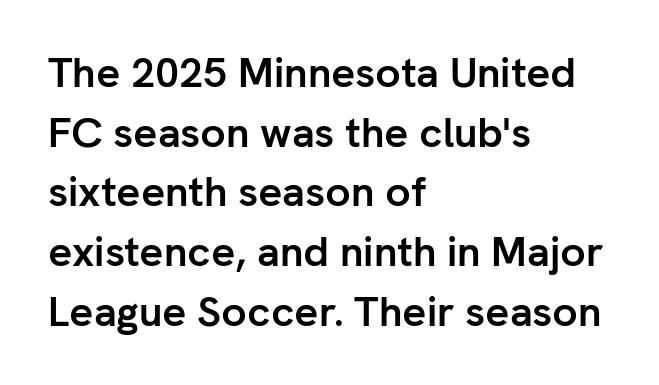
You can tell it's not italic because the verticals are truly vertical. A classic flush-left, rag-right setting is used for this passage. The lines sit at an ordinary, default distance from one another. Honestly, there is no underline to notice here at all. What stands out about the letter spacing? Nothing — it is the standard amount. The passage shown is emphatically bold.
